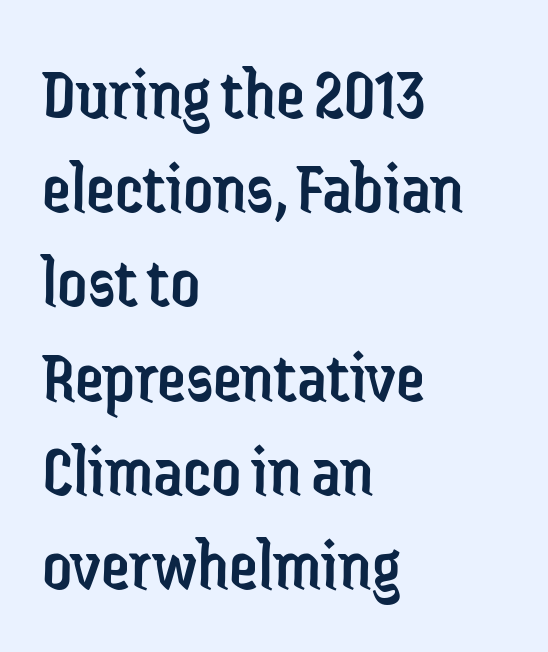
{"serif": "no", "italic": "no", "bold": "no", "weight": "regular", "width": "condensed", "stroke_contrast": "low", "x_height": "medium", "monospaced": "no", "underline": "no", "align": "left", "line_spacing": "normal", "line_spacing_ratio": 1.29, "letter_spacing": "normal", "letter_spacing_em": 0.0, "glyph_px": 73}
